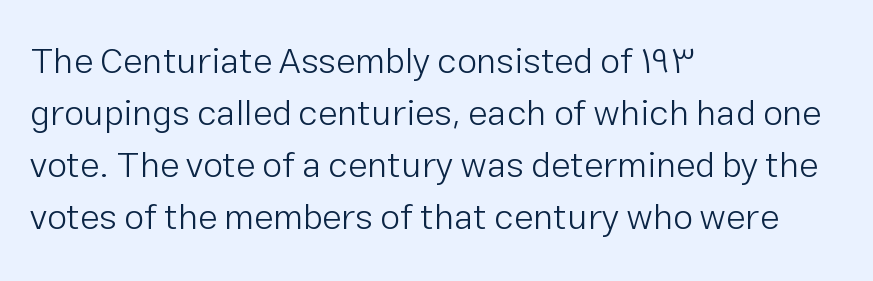
Compared with typical paragraphs, the rows here are spaced about the same. Think standard paragraph weight, or any step lighter than that. The rendering keeps characters at their native spacing. The paragraph shown leans on its left margin.
